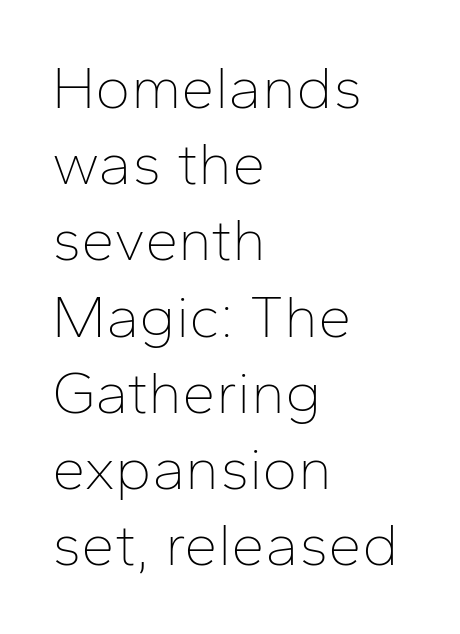
Note the varied advance widths — an 'i' is clearly narrower than an 'm'. Words float on clear page, feet unadorned. Visually the block forms a straight wall on the left and a jagged coastline on the right. Font category for this specimen: sans-serif. Bold? No — there's no thickening of the strokes. Is the letter spacing exaggerated? No — it looks like the ordinary default.
